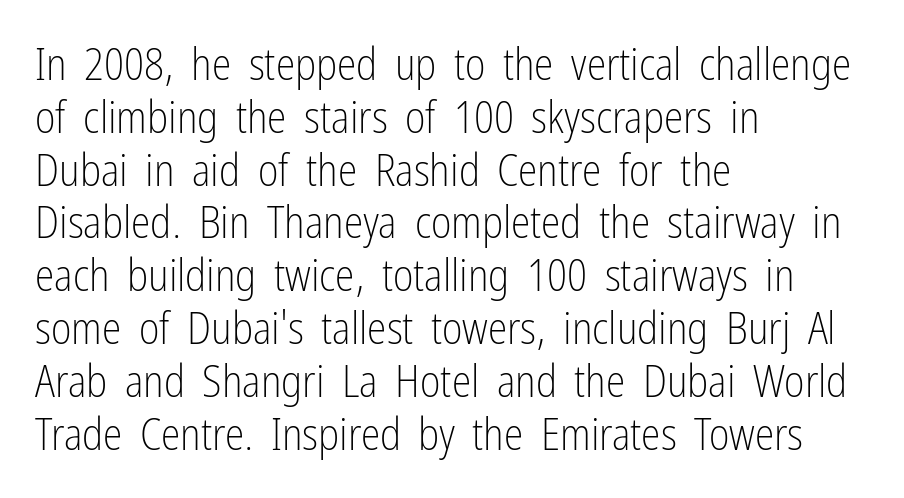
Designer's note — italics off, roman on. Default kerning and tracking; the words read as compact shapes. Alignment: flush left. Stroke mass is kept to a normal reading level or below. Bare-footed words on every line. Looks like regular typesetting: each glyph gets only the width it needs.
